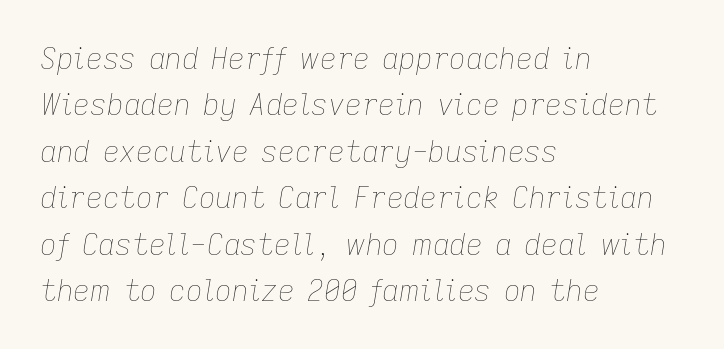
Q: Is the text bold? A: No.
Q: Is the text italic (slanted)? A: Yes, it leans right by about 9 degrees.
Q: Is the text underlined? A: No.
Q: How is the paragraph aligned? A: Left-aligned.
Q: Is the spacing between letters normal or unusually wide? A: Normal.
Q: Is the spacing between lines tight, normal or loose? A: Normal.
Q: Width (condensed, normal, or wide)? A: Normal.
Q: Stroke contrast? A: Low.
Q: x-height? A: Medium.
Q: Monospaced? A: No.
